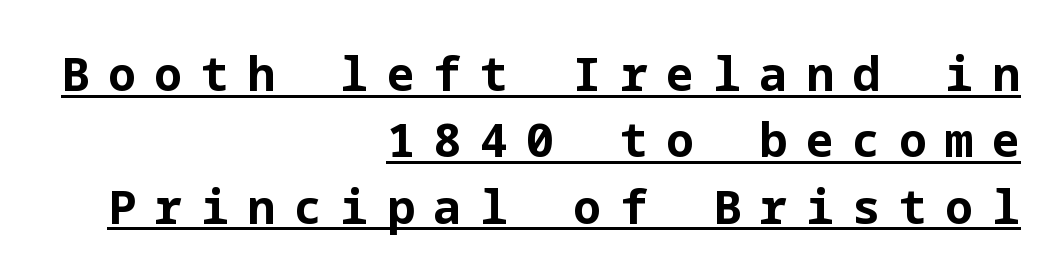
The image shows 47 px bold sans-serif type, upright; set right-aligned, normal line spacing (1.41x), unusually wide letter spacing (+0.39 em), underlined; low stroke contrast and a medium x-height.
